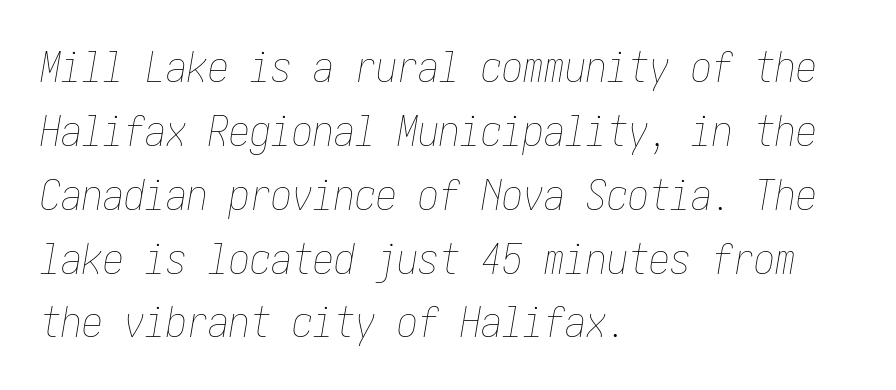
The image shows 42 px thin, condensed type, italic (leaning right); set left-aligned, normal line spacing (1.52x), normal letter spacing, not underlined; low stroke contrast and a medium x-height.
